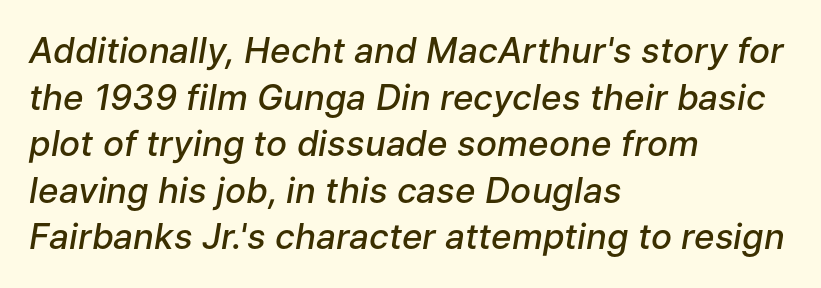
Q: Is the text bold? A: Semi-bold.
Q: Is the text italic (slanted)? A: Yes, it leans right by about 9 degrees.
Q: Is the text underlined? A: No.
Q: How is the paragraph aligned? A: Left-aligned.
Q: Is the spacing between letters normal or unusually wide? A: Normal.
Q: Is the spacing between lines tight, normal or loose? A: Normal.
Q: Width (condensed, normal, or wide)? A: Normal.
Q: Stroke contrast? A: Low.
Q: x-height? A: Medium.
Q: Monospaced? A: No.
